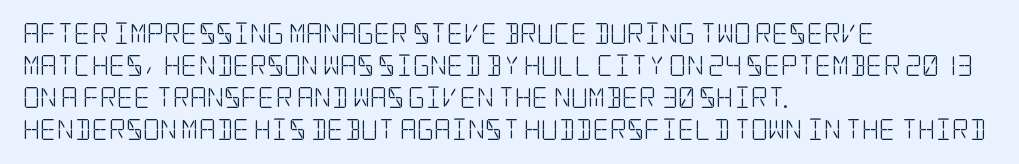
The image shows 21 px text type, upright; set left-aligned, normal line spacing (1.53x), normal letter spacing, not underlined.
